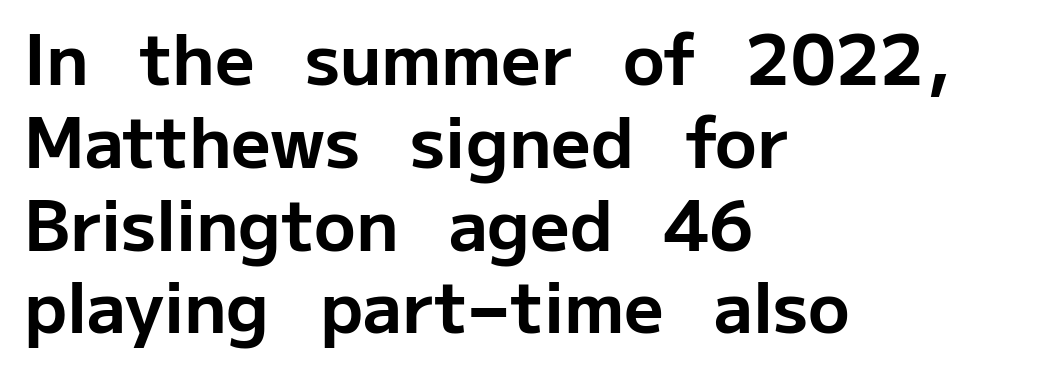
The image shows 69 px bold sans-serif type, upright; set left-aligned, line spacing 1.2x, normal letter spacing, not underlined; low stroke contrast and a medium x-height.
